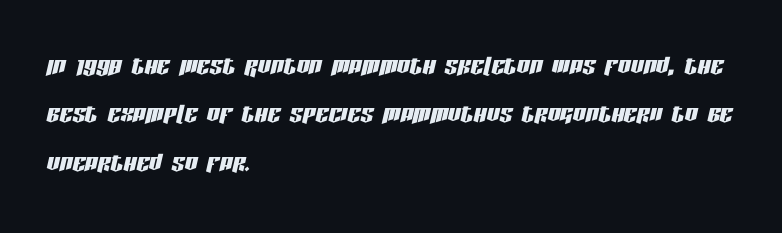
The image shows 32 px condensed type, italic (leaning right); set left-aligned, normal line spacing (1.51x), normal letter spacing, not underlined; low stroke contrast and a large x-height.
